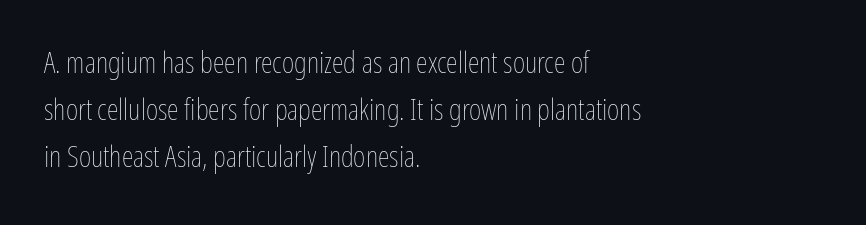
The image shows 30 px thin, condensed type, upright; set left-aligned, normal line spacing (1.57x), normal letter spacing, not underlined; low stroke contrast and a medium x-height.
